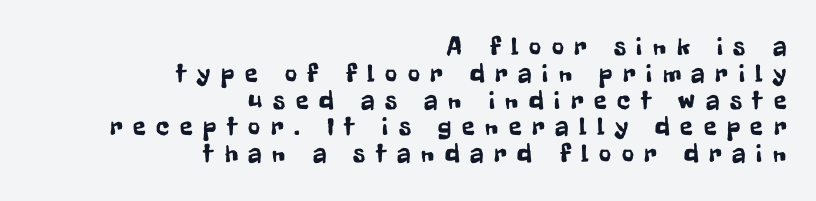
The image shows 26 px text type, upright; set right-aligned, tight line spacing (1.03x), unusually wide letter spacing (+0.41 em), not underlined.
